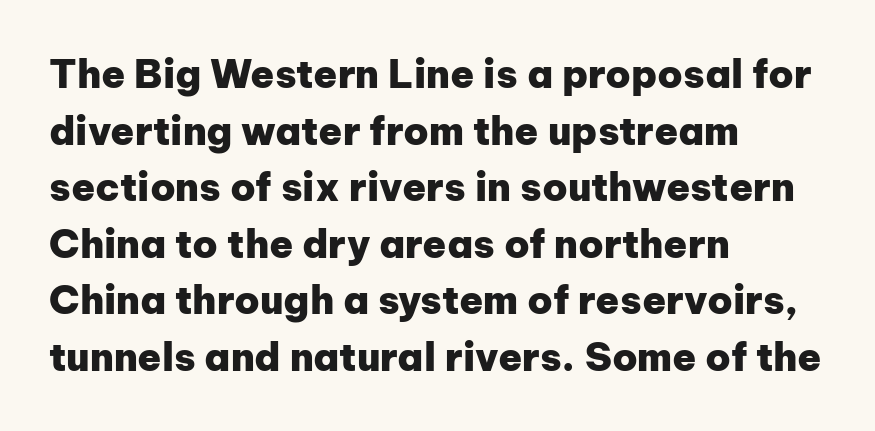
Q: Is the text bold? A: Yes.
Q: Is the text italic (slanted)? A: No, it is upright.
Q: Is the typeface a serif or a sans-serif typeface? A: Sans-serif.
Q: Is the text underlined? A: No.
Q: How is the paragraph aligned? A: Left-aligned.
Q: Is the spacing between letters normal or unusually wide? A: Normal.
Q: Is the spacing between lines tight, normal or loose? A: Normal.
Q: Width (condensed, normal, or wide)? A: Normal.
Q: Stroke contrast? A: Low.
Q: x-height? A: Medium.
Q: Monospaced? A: No.
